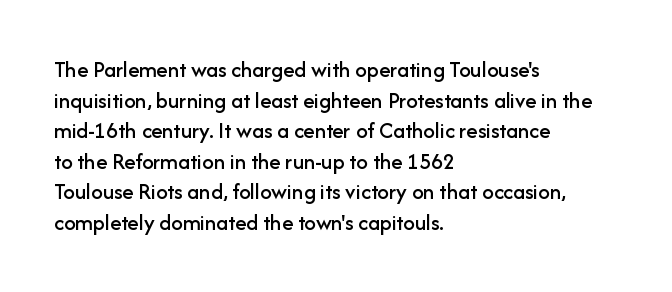
A typesetter would call this leading conventional body-copy spacing. No italicization has been applied; the sample stays upright. Tracking value appears to be zero — textbook default spacing. Short and long lines alike share a common starting point at left. Decoration check: the copy has no underline.
